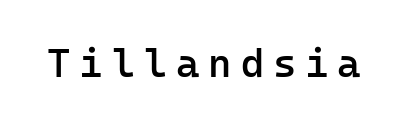
The image shows 40 px semibold sans-serif type, upright, monospaced; set unusually wide letter spacing (+0.22 em), not underlined; low stroke contrast and a medium x-height.
